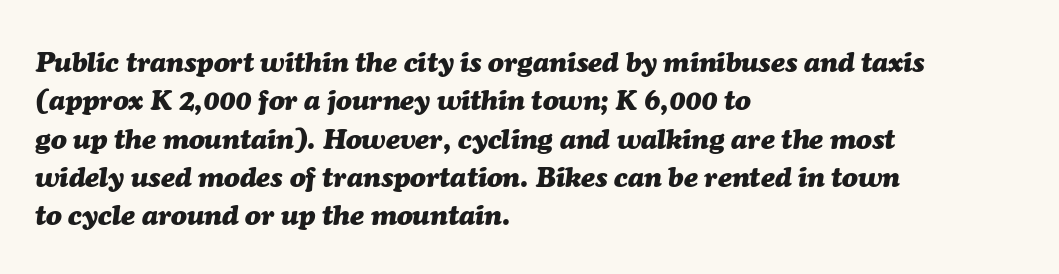
{"italic": "yes", "lean": "right", "slant_degrees": 7, "bold": "yes", "weight": "heavy", "width": "normal", "stroke_contrast": "medium", "x_height": "medium", "monospaced": "no", "underline": "no", "align": "left", "line_spacing": "normal", "line_spacing_ratio": 1.32, "letter_spacing": "normal", "letter_spacing_em": 0.0, "glyph_px": 29}
